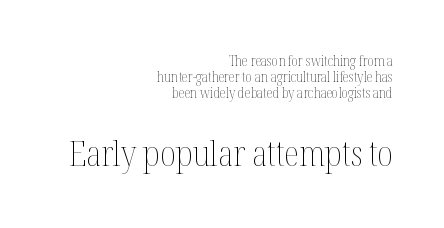
The image shows 35 px thin, condensed type, upright; set right-aligned, line spacing 1.16x, normal letter spacing, not underlined; the second (bottom) block is 2.5x larger; medium stroke contrast and a medium x-height.
